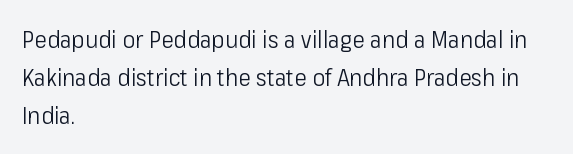
Is there much room between lines? A standard amount, neither cramped nor airy. A roman cut, with each character standing at attention. How are the letters spaced? Ordinarily, with no added tracking. This rendering features lettering with no underline. The paragraph shown leans on its left margin. The weight tops out at a normal text grade.
